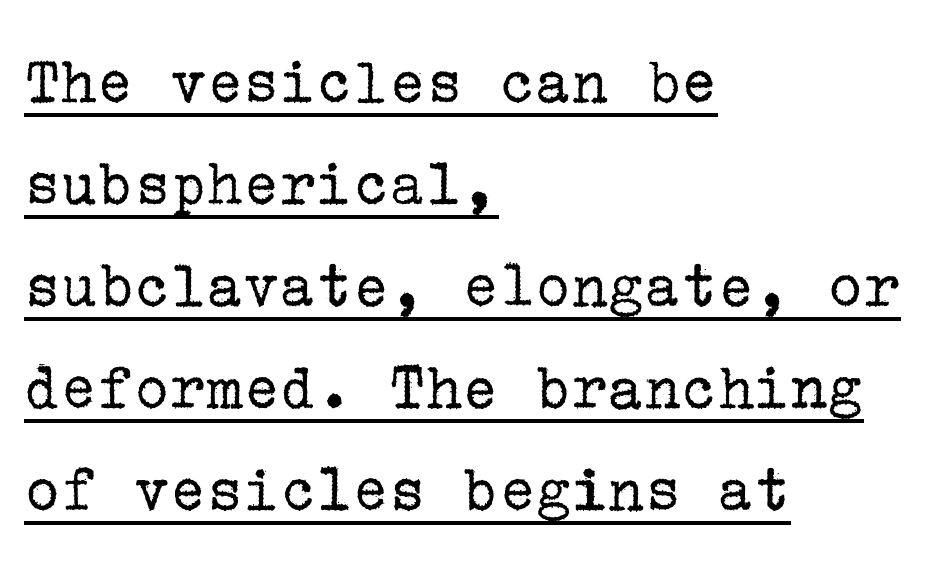
The weight would be labelled regular, book, light, or lighter still. The passage shown is typeset with a serif family. Style check: upright. Casual observation: everything's shoved over to the left. A rule runs beneath these lines of type.
